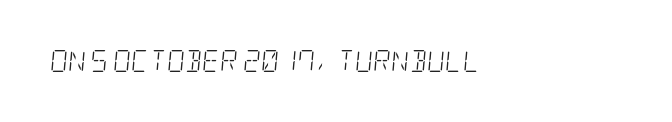
{"italic": "yes", "lean": "right", "slant_degrees": 5, "bold": "no", "underline": "no", "letter_spacing": "normal", "letter_spacing_em": 0.0, "glyph_px": 22}
